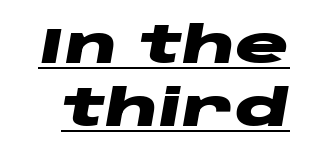
Evenly set lines give the paragraph a standard silhouette. Underlining? Definitely there. Note the varied advance widths — an 'i' is clearly narrower than an 'm'. The text carries the slant typical of an italic or oblique font.
